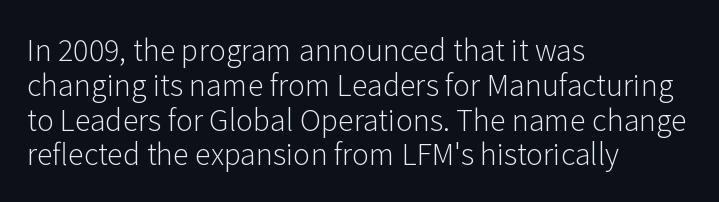
The image shows 29 px light sans-serif type, upright; set left-aligned, line spacing 1.2x, normal letter spacing, not underlined; low stroke contrast and a medium x-height.
